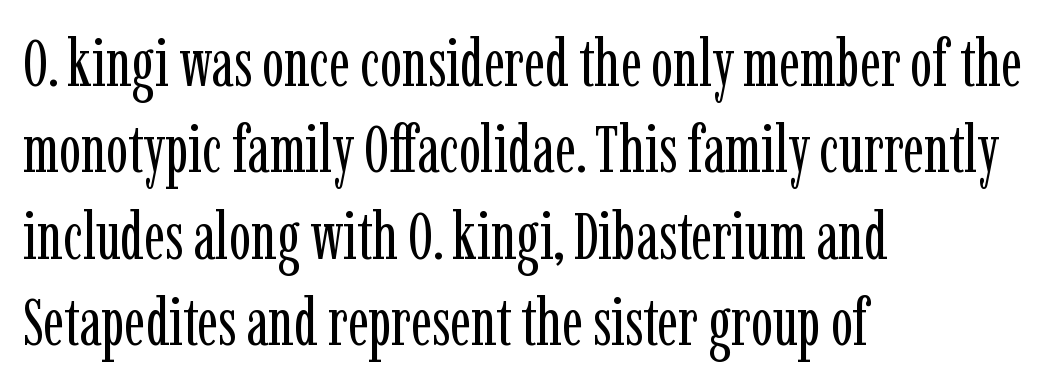
It's the straight-up-and-down kind of type. The passage shown is typed in a proportional face where columns would drift. Casual observation: everything's shoved over to the left. One glance says typical: line gaps are just what's usual.
